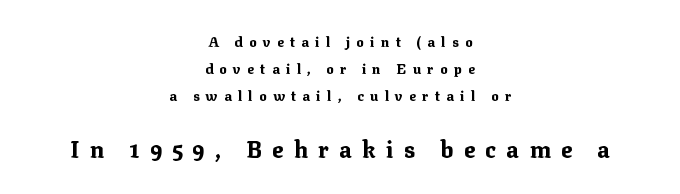
Q: Is the text bold? A: Yes.
Q: Is the text italic (slanted)? A: No, it is upright.
Q: Is the text underlined? A: No.
Q: How is the paragraph aligned? A: Centered.
Q: Is the spacing between letters normal or unusually wide? A: Unusually wide.
Q: Is the spacing between lines tight, normal or loose? A: Loose.
Q: Which block of text is set in a larger size, the first (top) or the second (bottom)? A: The second (bottom) one.
